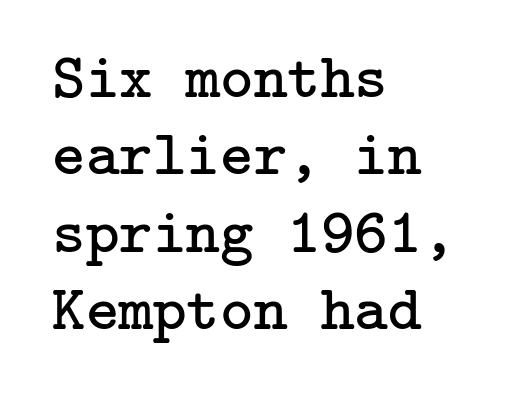
{"serif": "yes", "italic": "no", "bold": "no", "weight": "regular", "width": "normal", "stroke_contrast": "low", "x_height": "medium", "underline": "no", "align": "left", "line_spacing_ratio": 1.21, "letter_spacing": "normal", "letter_spacing_em": 0.0, "glyph_px": 64}
